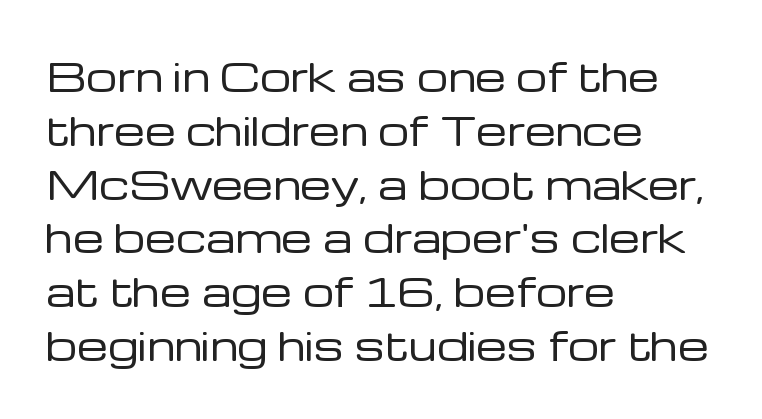
{"serif": "no", "italic": "no", "bold": "no", "weight": "regular", "width": "normal", "stroke_contrast": "low", "x_height": "medium", "monospaced": "no", "underline": "no", "align": "left", "line_spacing": "normal", "line_spacing_ratio": 1.38, "letter_spacing": "normal", "letter_spacing_em": 0.0, "glyph_px": 39}
